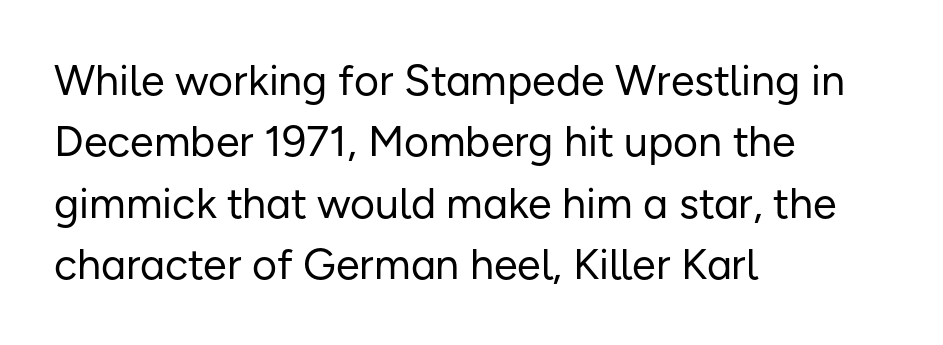
The letters advance in unequal steps, a hallmark of proportional type. When letters stand straight like this, we call the style roman or upright. The line-height multiplier appears to be the usual default. You could call the tracking neutral — neither tight nor loose. Unlike a traditional serif, this face leaves its strokes unadorned.
